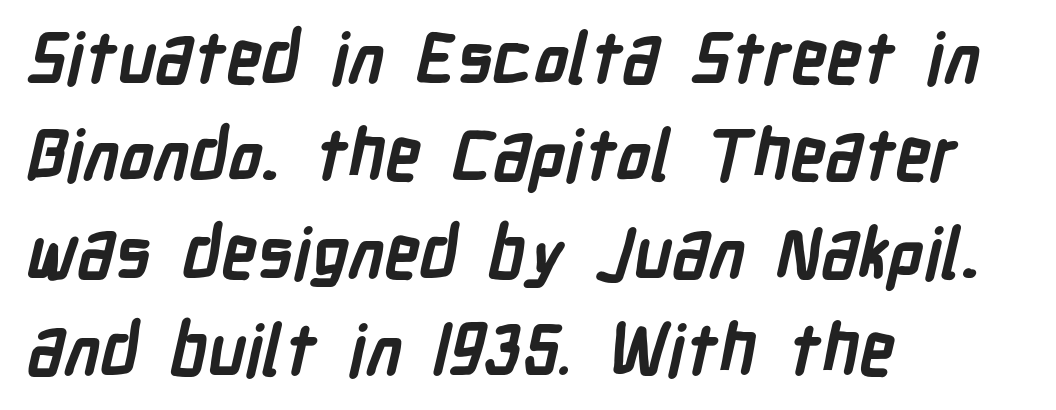
The image shows 70 px semibold, condensed sans-serif type; set left-aligned, normal line spacing (1.39x), normal letter spacing, not underlined; low stroke contrast and a medium x-height.
